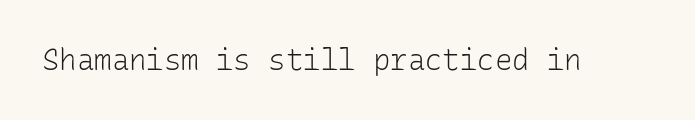
Underline: absent. Summary of weight: not heavy and not bold. Rendered with straight, roman letterforms. Between one letter and the next there's only the usual sliver of space.
